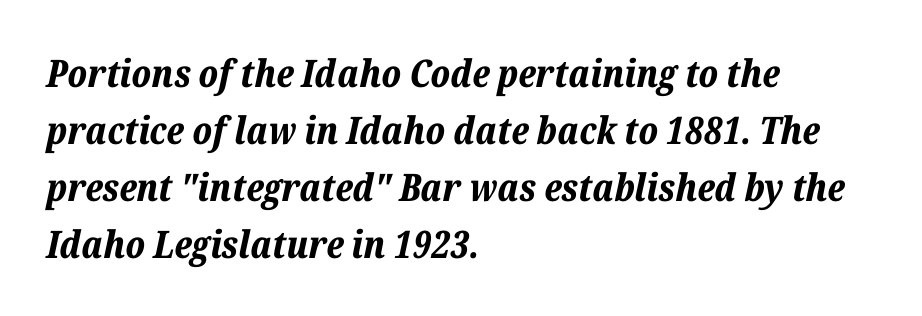
The image shows 38 px bold type, italic (leaning right); set left-aligned, normal line spacing (1.5x), normal letter spacing, not underlined; low stroke contrast and a medium x-height.
